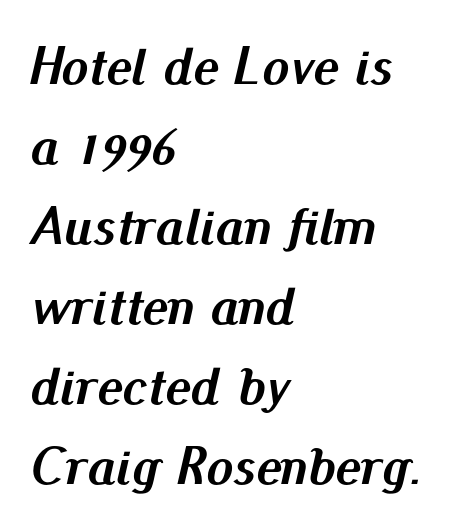
The letters advance in unequal steps, a hallmark of proportional type. This rendering uses left alignment, leaving the right contour irregular. Tracking here is standard; glyphs follow each other at the usual distance. These lines sit exactly where default settings would place them. The words here are not underlined.
